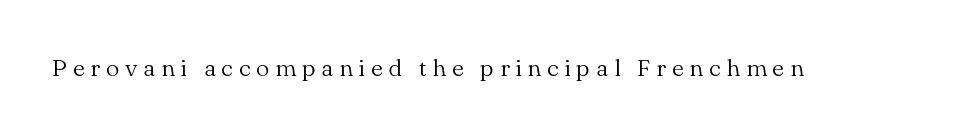
{"italic": "no", "bold": "no", "underline": "no", "letter_spacing": "wide", "letter_spacing_em": 0.24, "glyph_px": 24}
